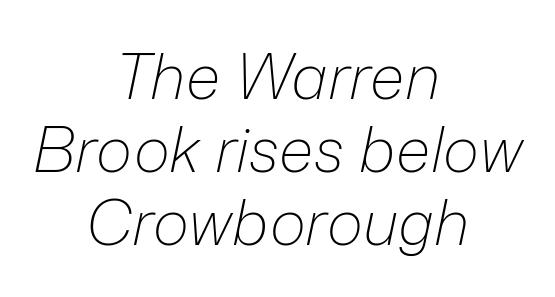
{"italic": "yes", "lean": "right", "slant_degrees": 12, "bold": "no", "weight": "light", "width": "normal", "stroke_contrast": "low", "x_height": "medium", "monospaced": "no", "underline": "no", "align": "center", "line_spacing_ratio": 1.18, "letter_spacing": "normal", "letter_spacing_em": 0.0, "glyph_px": 62}
